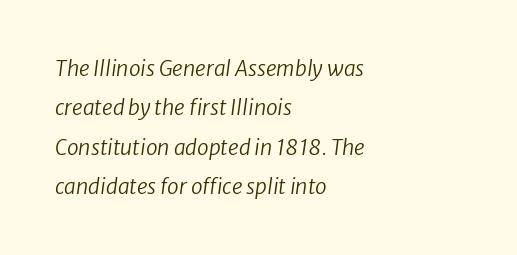
Q: Is the text bold? A: No.
Q: Is the text underlined? A: No.
Q: How is the paragraph aligned? A: Left-aligned.
Q: Is the spacing between letters normal or unusually wide? A: Normal.
